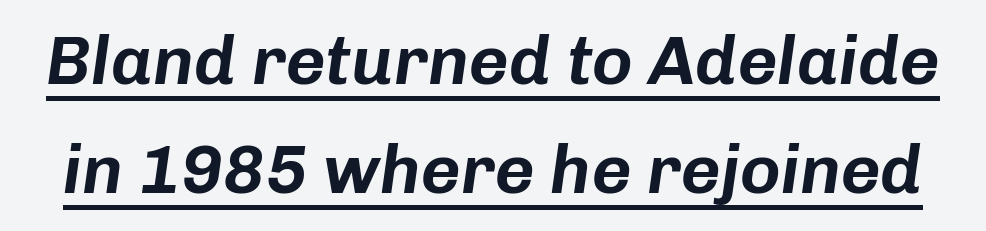
Spacing verdict: proportional, widths tailored to each character. The lettering tilts uniformly, giving the passage an italic look. The designer left line spacing at the default. This is underlined copy, the kind a proofreader might mark for attention.
